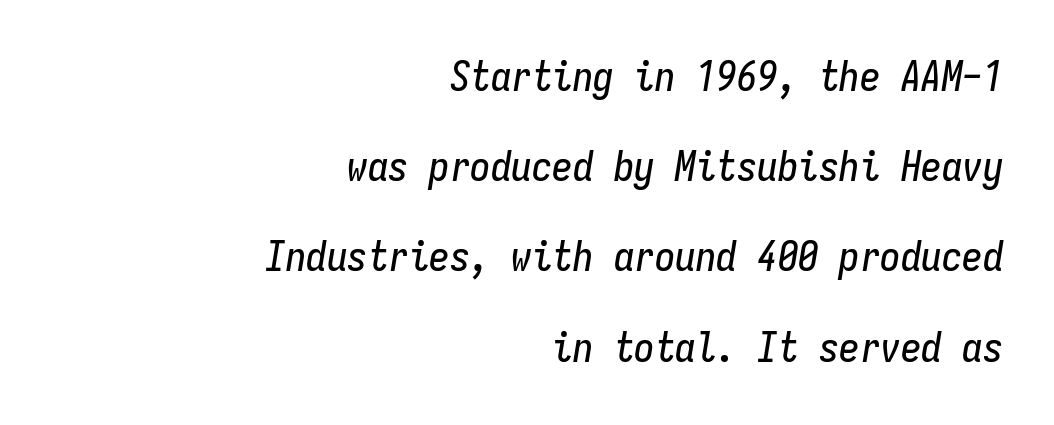
The image shows 41 px condensed type, italic (leaning right), monospaced; set right-aligned, loose line spacing (2.2x), normal letter spacing, not underlined; low stroke contrast and a medium x-height.
